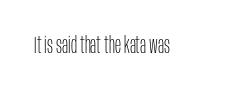
{"italic": "no", "bold": "no", "underline": "no", "letter_spacing": "normal", "letter_spacing_em": 0.0, "glyph_px": 23}
